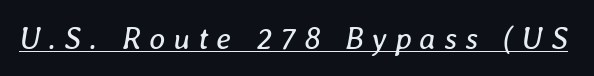
Q: Is the text bold? A: No.
Q: Is the text italic (slanted)? A: Yes, it leans right by about 8 degrees.
Q: Is the text underlined? A: Yes.
Q: Is the spacing between letters normal or unusually wide? A: Unusually wide.
Q: Width (condensed, normal, or wide)? A: Normal.
Q: Stroke contrast? A: Low.
Q: x-height? A: Medium.
Q: Monospaced? A: No.
